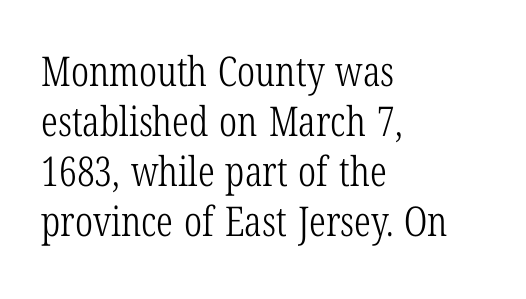
{"serif": "yes", "italic": "no", "bold": "no", "weight": "light", "width": "condensed", "stroke_contrast": "low", "x_height": "medium", "monospaced": "no", "underline": "no", "align": "left", "line_spacing_ratio": 1.22, "letter_spacing": "normal", "letter_spacing_em": 0.0, "glyph_px": 41}
